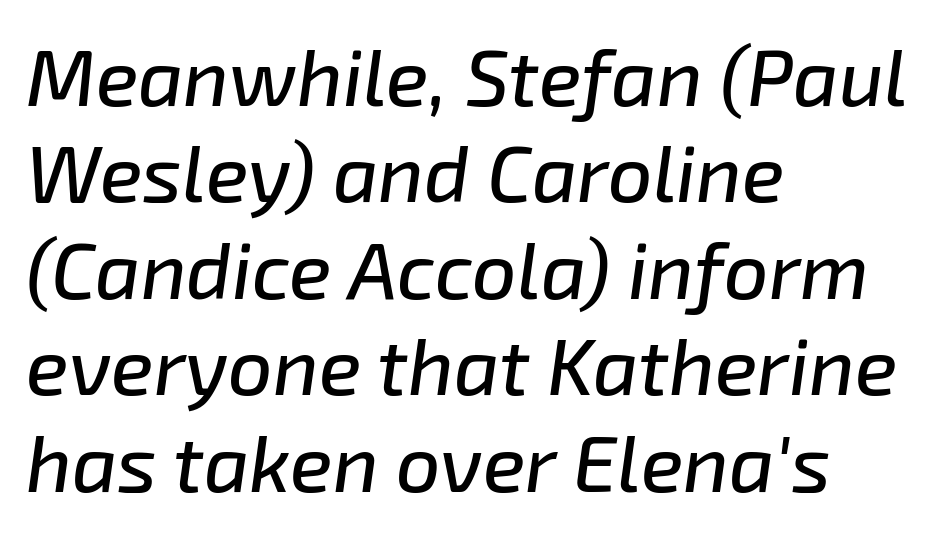
Short note: letters normally spaced. Each row of text sits above clean, open space. The font's italic variant was chosen for this text. The rendering uses natural spacing where letterforms have individual widths.
